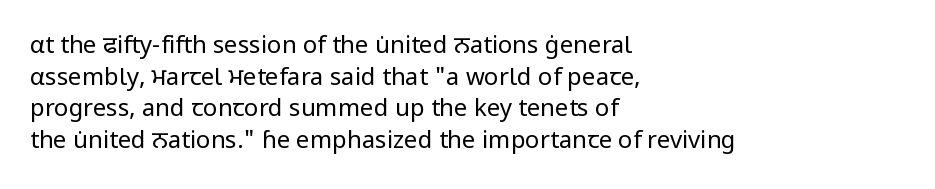
{"italic": "no", "bold": "no", "underline": "no", "align": "left", "line_spacing": "normal", "line_spacing_ratio": 1.32, "letter_spacing": "normal", "letter_spacing_em": 0.0, "glyph_px": 24}
